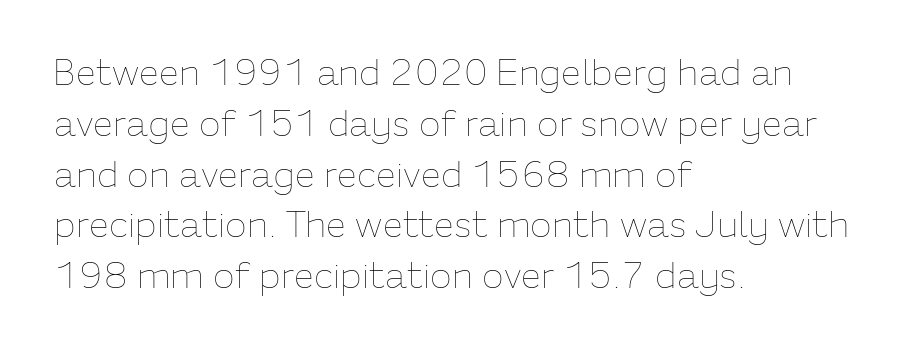
A light-to-regular cut is what we see here. No word sits above an underline. Honestly, the letter spacing is just normal — you wouldn't notice it. This is the regular roman posture of the typeface. Teacher's note: observe the even left margin — that is flush-left alignment. How would I describe the line gaps? Plain and ordinary.
